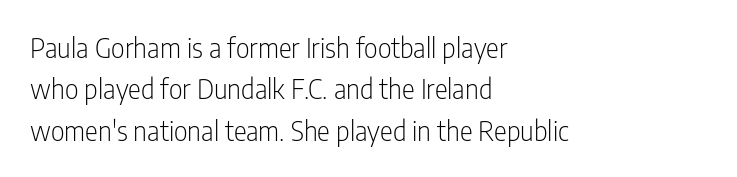
In terms of leading, this rendering sits right in the middle. The lettering stays uniformly vertical, giving the passage a roman look. Decoration check: the copy has no underline. The passage shown is not bold in any degree. How are the letters spaced? Ordinarily, with no added tracking.
